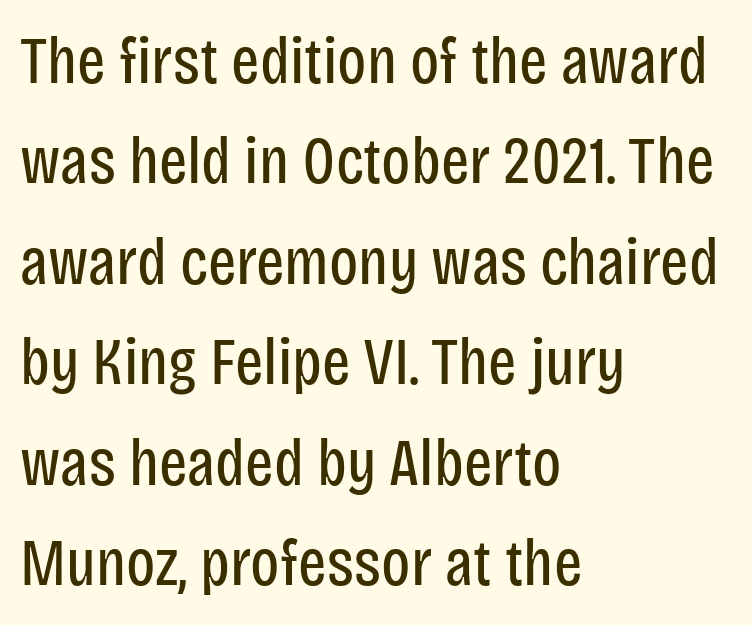
{"serif": "no", "italic": "no", "bold": "no", "weight": "regular", "width": "condensed", "stroke_contrast": "low", "x_height": "large", "monospaced": "no", "underline": "no", "align": "left", "line_spacing": "normal", "line_spacing_ratio": 1.5, "letter_spacing": "normal", "letter_spacing_em": 0.0, "glyph_px": 67}
